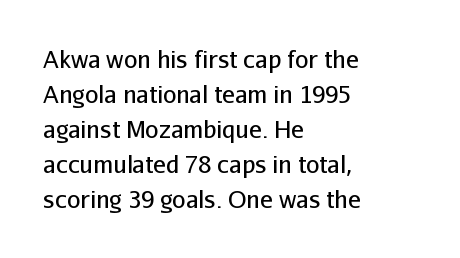
The image shows 24 px text type, upright; set left-aligned, normal line spacing (1.46x), normal letter spacing, not underlined.
